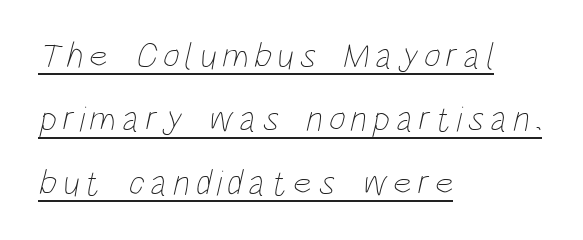
Q: Is the text bold? A: No.
Q: Is the text underlined? A: Yes.
Q: How is the paragraph aligned? A: Left-aligned.
Q: Width (condensed, normal, or wide)? A: Condensed.
Q: Stroke contrast? A: Low.
Q: x-height? A: Large.
Q: Monospaced? A: No.
